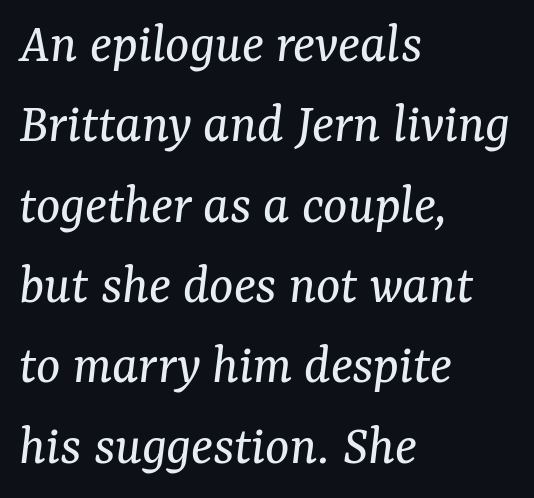
Descenders hang freely into open space. Each line starts at the same left margin while the right side varies. Italic: yes, the glyphs are oblique. Summary of weight: not heavy and not bold. Leading: standard.
